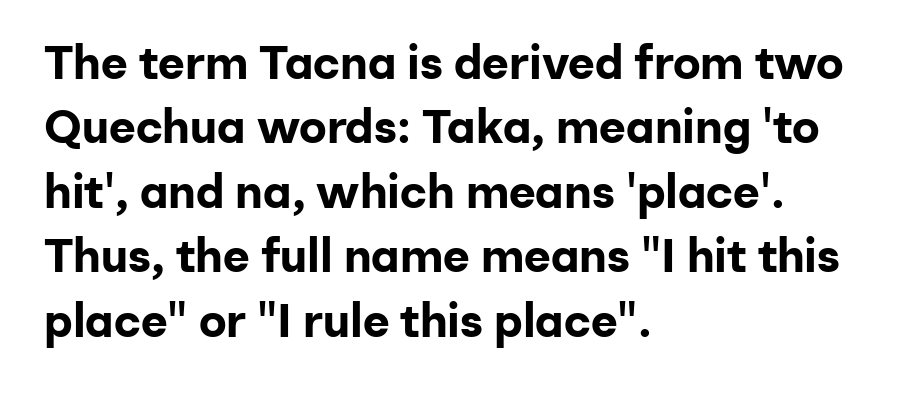
{"serif": "no", "italic": "no", "bold": "yes", "weight": "bold", "width": "normal", "stroke_contrast": "low", "x_height": "medium", "monospaced": "no", "underline": "no", "align": "left", "line_spacing": "normal", "line_spacing_ratio": 1.4, "letter_spacing": "normal", "letter_spacing_em": 0.0, "glyph_px": 46}
